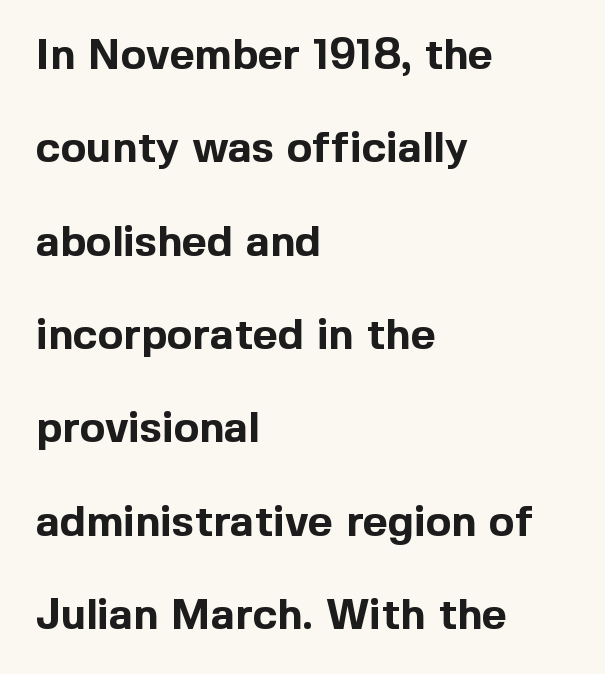
{"serif": "no", "italic": "no", "bold": "yes", "weight": "bold", "width": "normal", "x_height": "medium", "monospaced": "no", "underline": "no", "align": "left", "line_spacing": "loose", "line_spacing_ratio": 2.17, "letter_spacing": "normal", "letter_spacing_em": 0.0, "glyph_px": 43}
